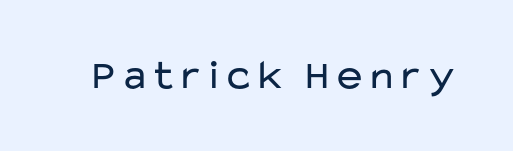
{"serif": "no", "italic": "no", "bold": "no", "weight": "regular", "width": "wide", "stroke_contrast": "low", "x_height": "medium", "monospaced": "no", "underline": "no", "letter_spacing": "normal", "letter_spacing_em": 0.0, "glyph_px": 42}
